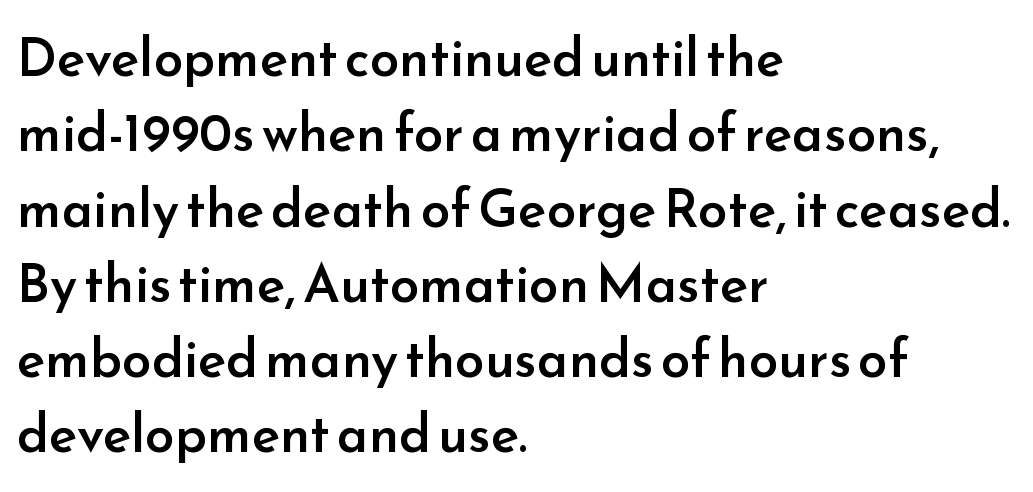
The image shows 53 px semibold sans-serif type, upright; set left-aligned, normal line spacing (1.42x), normal letter spacing, not underlined; low stroke contrast and a small x-height.
